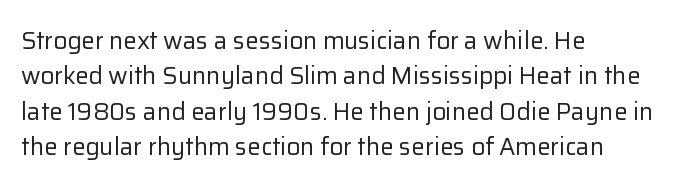
Q: Is the text bold? A: No.
Q: Is the text italic (slanted)? A: No, it is upright.
Q: Is the text underlined? A: No.
Q: How is the paragraph aligned? A: Left-aligned.
Q: Is the spacing between letters normal or unusually wide? A: Normal.
Q: Is the spacing between lines tight, normal or loose? A: Normal.
